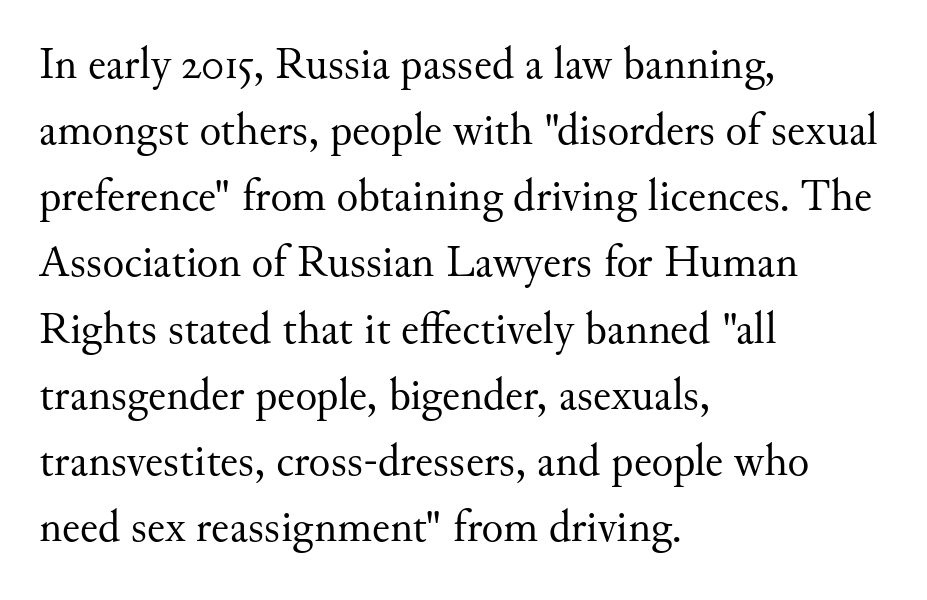
Serif or sans? Serif — the stroke terminals have little feet. Each row of text sits above clean, open space. Is this a fixed-width face? No — the glyphs have proportional, varying widths. No italicization has been applied; the sample stays upright. The compositor pushed each line to the left boundary.
